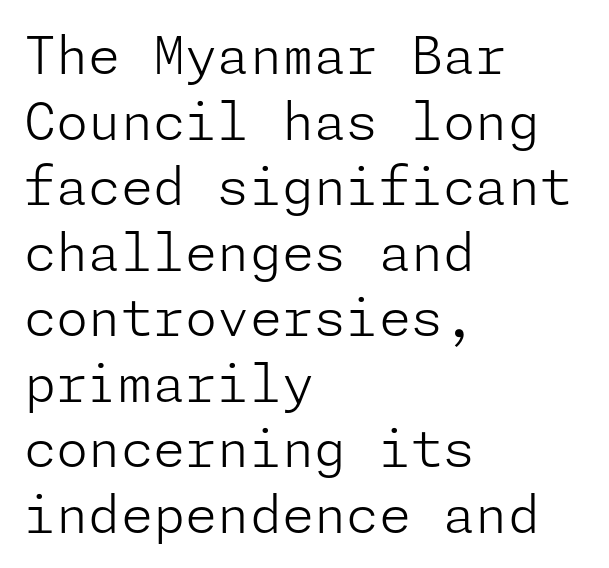
Q: Is the text bold? A: No.
Q: Is the text italic (slanted)? A: No, it is upright.
Q: Is the typeface a serif or a sans-serif typeface? A: Sans-serif.
Q: Is the text underlined? A: No.
Q: How is the paragraph aligned? A: Left-aligned.
Q: Is the spacing between letters normal or unusually wide? A: Normal.
Q: Is the spacing between lines tight, normal or loose? A: Normal.
Q: Width (condensed, normal, or wide)? A: Normal.
Q: Stroke contrast? A: Low.
Q: x-height? A: Medium.
